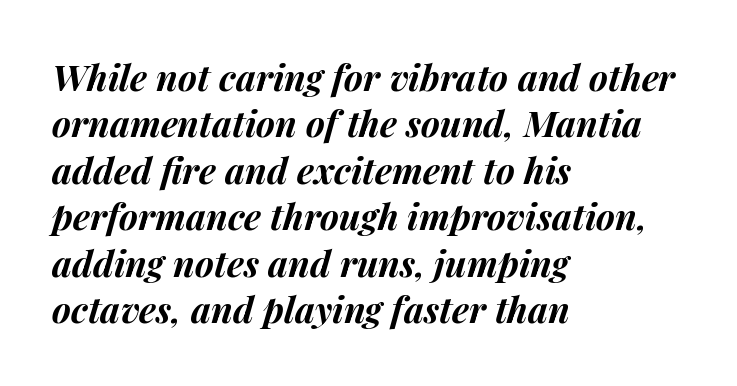
{"italic": "yes", "lean": "right", "slant_degrees": 14, "bold": "yes", "weight": "bold", "width": "normal", "stroke_contrast": "medium", "x_height": "medium", "monospaced": "no", "underline": "no", "align": "left", "line_spacing": "normal", "line_spacing_ratio": 1.29, "letter_spacing": "normal", "letter_spacing_em": 0.0, "glyph_px": 36}
